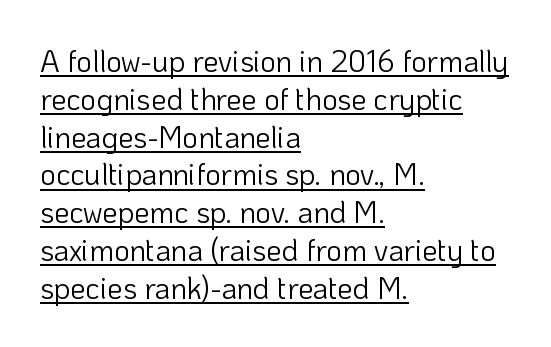
The designer left line spacing at the default. Weight: not bold — regular or lighter. Serif or sans? Sans — the stroke terminals are bare. In terms of posture, this sample is upright. What stands out about the letter spacing? Nothing — it is the standard amount.
